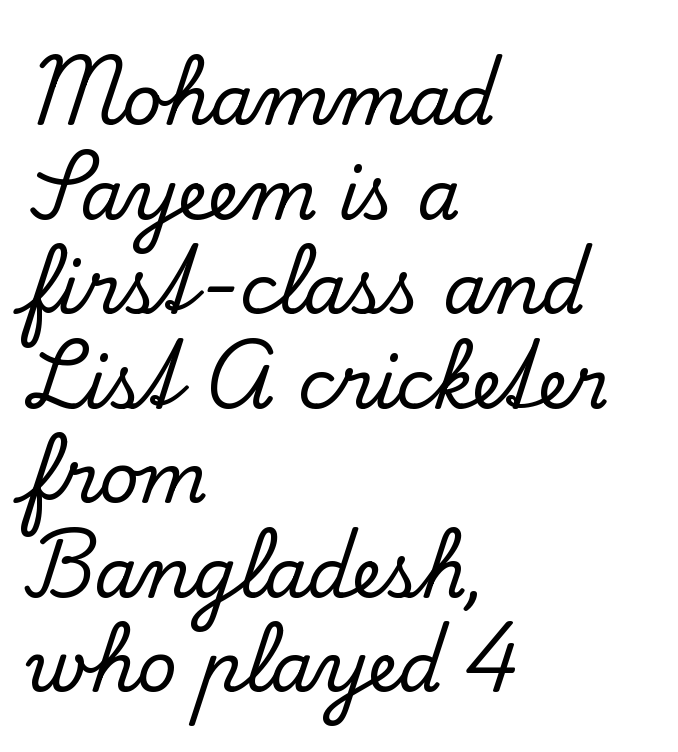
Q: Is the text italic (slanted)? A: Yes.
Q: Is the typeface a serif or a sans-serif typeface? A: Serif.
Q: Is the text underlined? A: No.
Q: How is the paragraph aligned? A: Left-aligned.
Q: Is the spacing between letters normal or unusually wide? A: Normal.
Q: Is the spacing between lines tight, normal or loose? A: Normal.
Q: Width (condensed, normal, or wide)? A: Normal.
Q: Stroke contrast? A: Low.
Q: x-height? A: Small.
Q: Monospaced? A: No.
